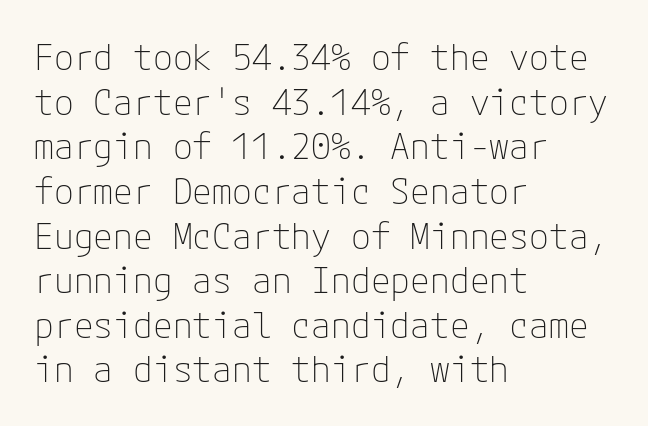
The image shows 36 px thin sans-serif type, upright; set left-aligned, line spacing 1.24x, normal letter spacing, not underlined; low stroke contrast and a medium x-height.
